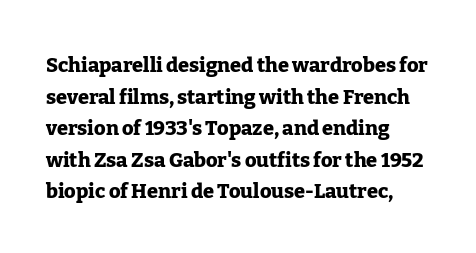
{"italic": "no", "bold": "yes", "underline": "no", "align": "left", "line_spacing": "normal", "line_spacing_ratio": 1.58, "letter_spacing": "normal", "letter_spacing_em": 0.0, "glyph_px": 20}
